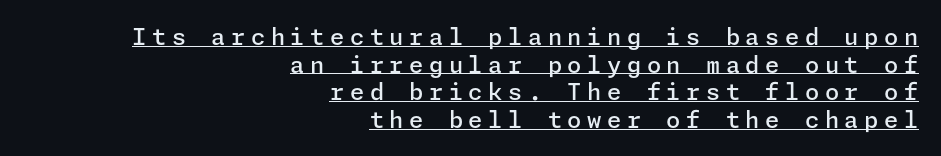
{"italic": "no", "bold": "semi", "underline": "yes", "align": "right", "line_spacing_ratio": 1.2, "letter_spacing": "wide", "letter_spacing_em": 0.24, "glyph_px": 23}
